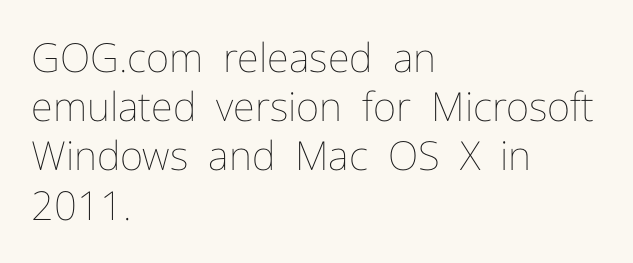
The rendering keeps characters at their native spacing. Rendered with straight, roman letterforms. A typesetter would call this proportional, since set widths differ per character. In CSS terms this would be text-align: left. Just letters on the line, the space beneath them empty.
